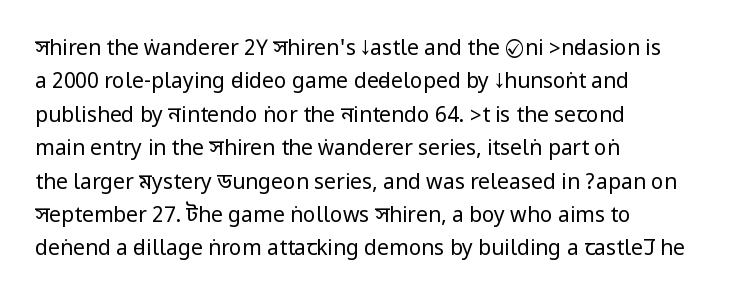
Q: Is the text bold? A: No.
Q: Is the text italic (slanted)? A: No, it is upright.
Q: Is the text underlined? A: No.
Q: How is the paragraph aligned? A: Left-aligned.
Q: Is the spacing between letters normal or unusually wide? A: Normal.
Q: Is the spacing between lines tight, normal or loose? A: Normal.
